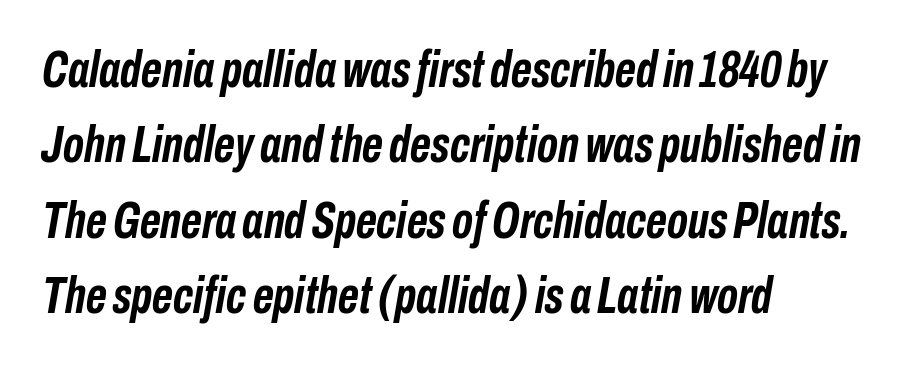
{"italic": "yes", "lean": "right", "slant_degrees": 10, "bold": "yes", "weight": "semibold", "width": "condensed", "stroke_contrast": "low", "x_height": "medium", "monospaced": "no", "underline": "no", "align": "left", "line_spacing": "normal", "line_spacing_ratio": 1.48, "letter_spacing": "normal", "letter_spacing_em": 0.0, "glyph_px": 51}
